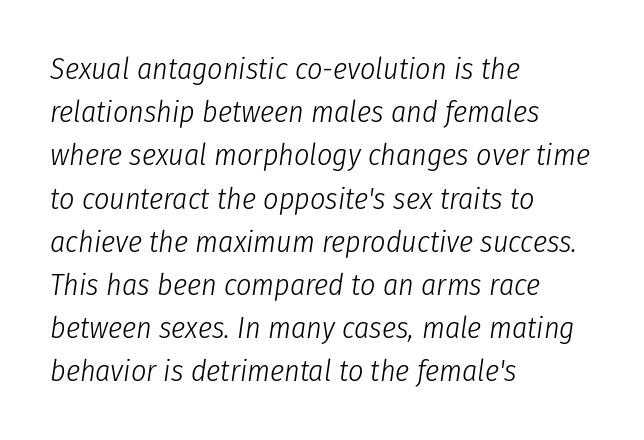
The image shows 30 px light, condensed type, italic (leaning right); set left-aligned, normal line spacing (1.44x), normal letter spacing, not underlined; low stroke contrast and a medium x-height.
